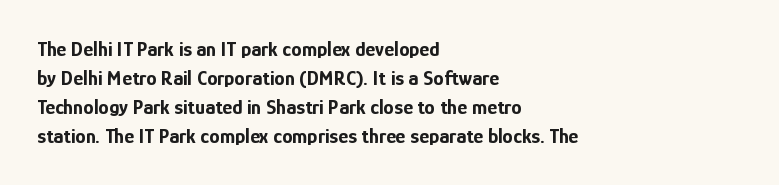
The lines are quadded left. These lines keep a tight, regular rhythm from letter to letter. The gap between lines stays unmarked. It's the straight-up-and-down kind of type. The rendering uses a moderate line-height, typical for paragraphs. Pretty heavy lettering here — definitely bold.
